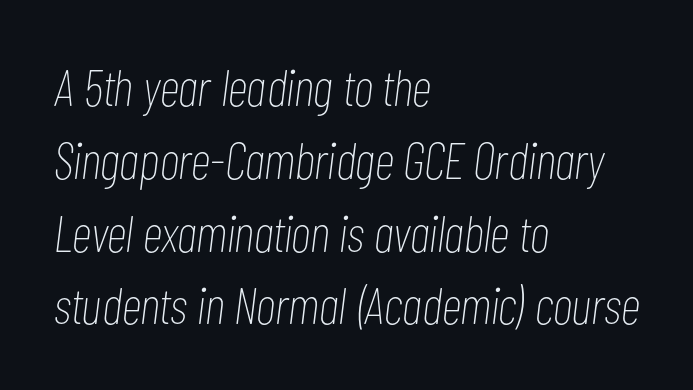
The image shows 52 px thin, condensed type, italic (leaning right); set left-aligned, normal line spacing (1.4x), normal letter spacing, not underlined; low stroke contrast and a medium x-height.
